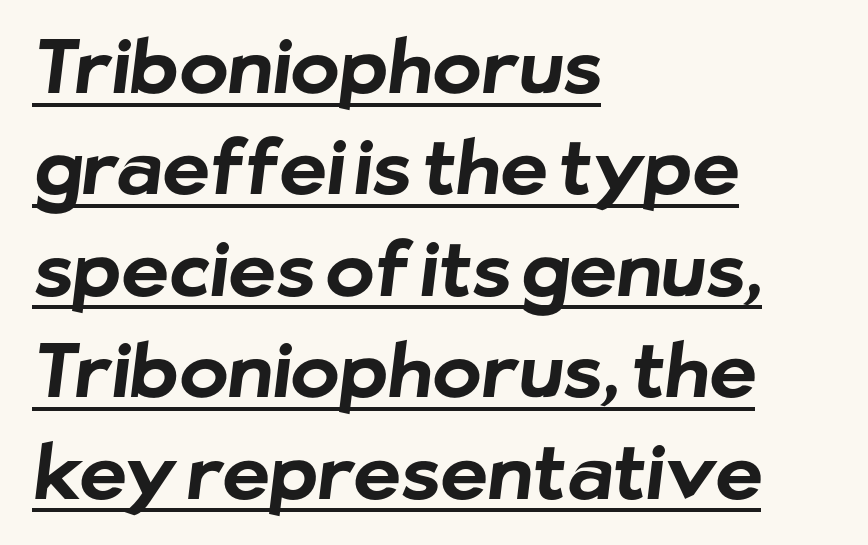
The rendering shows plain stroke endings on the letterforms — a sans-serif design. Each glyph is drawn with heavy, bold strokes. Students, observe the line beneath the letters — that is underlining. The rendering anchors every line to the left-hand side. Do the characters align in a grid? No, the font is proportional.
